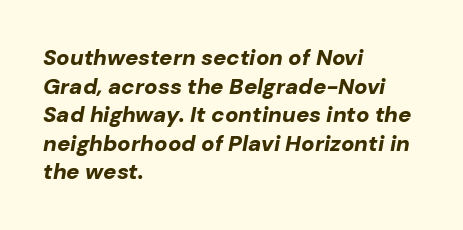
Each word holds together tightly as a unit, with standard inter-letter gaps. These lines stack with their left ends in a neat column. Caption: bold face, heavy strokes. Leading matches the norm, producing a regular column. The passage shown leans; its letterforms are oblique.
